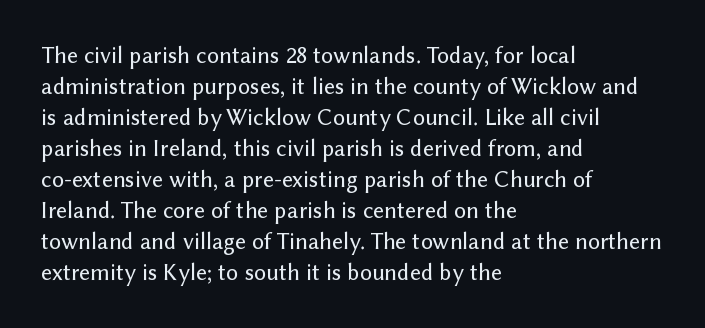
{"italic": "no", "underline": "no", "align": "left", "line_spacing": "normal", "line_spacing_ratio": 1.29, "letter_spacing": "normal", "letter_spacing_em": 0.0, "glyph_px": 24}
